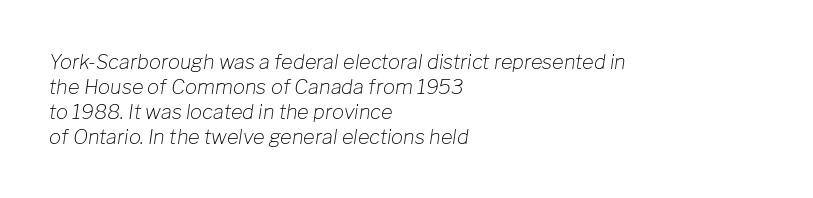
The image shows 20 px text type, italic (leaning right); set left-aligned, normal line spacing (1.25x), normal letter spacing, not underlined.
